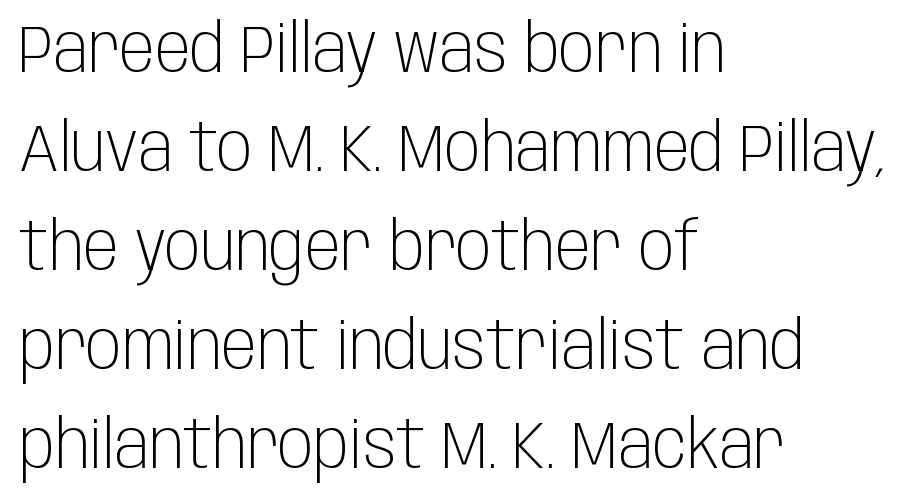
Q: Is the text bold? A: No.
Q: Is the text italic (slanted)? A: No, it is upright.
Q: Is the typeface a serif or a sans-serif typeface? A: Sans-serif.
Q: Is the text underlined? A: No.
Q: How is the paragraph aligned? A: Left-aligned.
Q: Is the spacing between letters normal or unusually wide? A: Normal.
Q: Is the spacing between lines tight, normal or loose? A: Normal.
Q: Width (condensed, normal, or wide)? A: Condensed.
Q: Stroke contrast? A: Low.
Q: x-height? A: Large.
Q: Monospaced? A: No.
